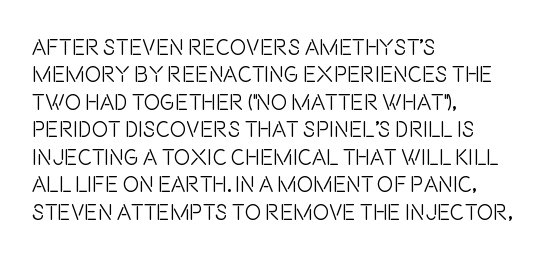
Counters stay open thanks to moderate or lighter strokes. All the whitespace from short lines collects on the right. Normally led — the rows are evenly, conventionally spaced. The glyphs are unaccompanied by any horizontal stroke below them.
